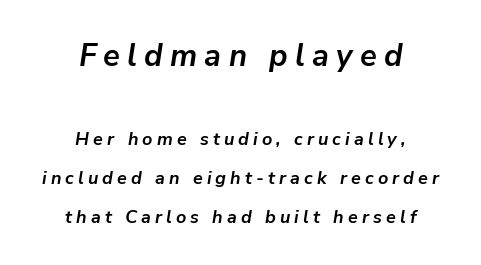
Q: Is the text bold? A: Yes.
Q: Is the text italic (slanted)? A: Yes, it leans right by about 9 degrees.
Q: Is the text underlined? A: No.
Q: How is the paragraph aligned? A: Centered.
Q: Is the spacing between letters normal or unusually wide? A: Unusually wide.
Q: Is the spacing between lines tight, normal or loose? A: Loose.
Q: Which block of text is set in a larger size, the first (top) or the second (bottom)? A: The first (top) one.
Q: Width (condensed, normal, or wide)? A: Normal.
Q: Stroke contrast? A: Low.
Q: x-height? A: Medium.
Q: Monospaced? A: No.
